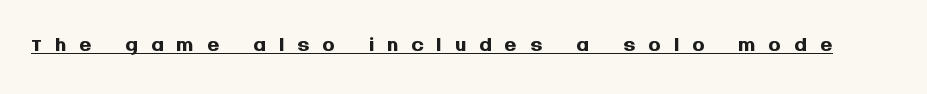
The image shows 31 px semibold sans-serif type, upright; set unusually wide letter spacing (+0.41 em), underlined; medium stroke contrast and a large x-height.
